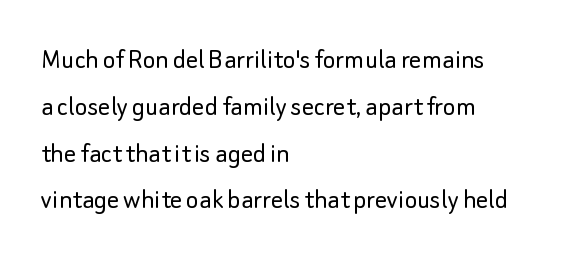
Q: Is the text bold? A: No.
Q: Is the text italic (slanted)? A: No, it is upright.
Q: Is the typeface a serif or a sans-serif typeface? A: Sans-serif.
Q: Is the text underlined? A: No.
Q: How is the paragraph aligned? A: Left-aligned.
Q: Is the spacing between letters normal or unusually wide? A: Normal.
Q: Is the spacing between lines tight, normal or loose? A: Normal.
Q: Width (condensed, normal, or wide)? A: Normal.
Q: Stroke contrast? A: Low.
Q: x-height? A: Small.
Q: Monospaced? A: No.
